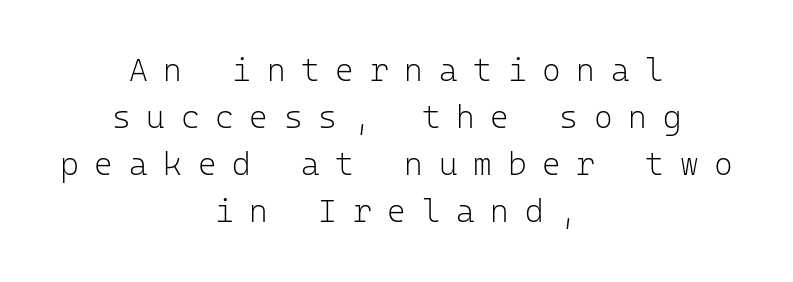
Stroke thickness stays within the range of a standard reading face or lighter. Both edges are ragged and mirror each other, which tells us the setting is centered. Vertical spacing — default. This sample uses an upright cut, with every glyph sitting square on the baseline.
